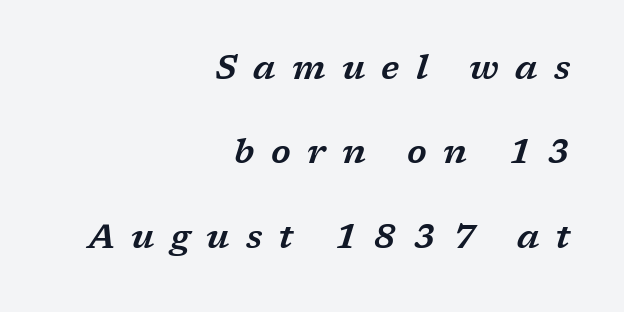
{"serif": "yes", "italic": "yes", "lean": "right", "slant_degrees": 17, "width": "wide", "stroke_contrast": "low", "x_height": "medium", "monospaced": "no", "underline": "no", "align": "right", "line_spacing": "loose", "line_spacing_ratio": 2.48, "letter_spacing": "wide", "letter_spacing_em": 0.48, "glyph_px": 34}
